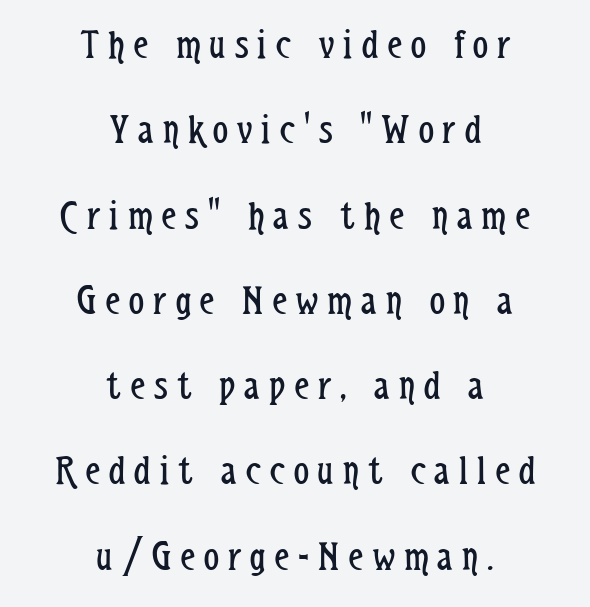
Q: Is the text bold? A: No.
Q: Is the text italic (slanted)? A: No, it is upright.
Q: Is the typeface a serif or a sans-serif typeface? A: Sans-serif.
Q: Is the text underlined? A: No.
Q: How is the paragraph aligned? A: Centered.
Q: Is the spacing between letters normal or unusually wide? A: Unusually wide.
Q: Is the spacing between lines tight, normal or loose? A: Loose.
Q: Width (condensed, normal, or wide)? A: Condensed.
Q: Stroke contrast? A: Low.
Q: x-height? A: Medium.
Q: Monospaced? A: No.
